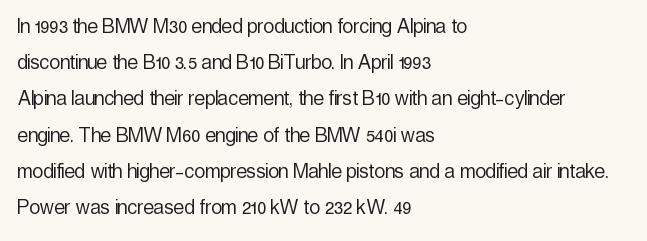
{"italic": "no", "bold": "no", "underline": "no", "align": "left", "line_spacing": "normal", "line_spacing_ratio": 1.51, "letter_spacing": "normal", "letter_spacing_em": 0.0, "glyph_px": 24}
